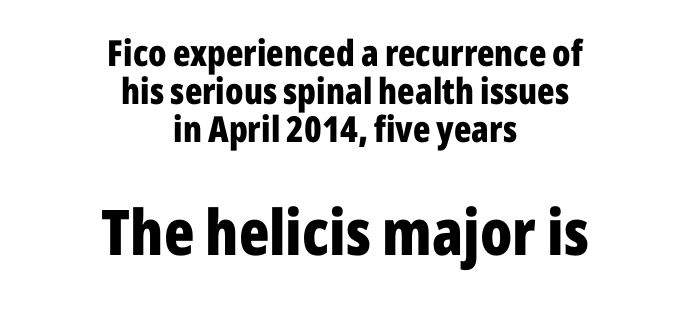
{"serif": "no", "italic": "no", "bold": "yes", "weight": "bold", "width": "condensed", "stroke_contrast": "low", "x_height": "medium", "monospaced": "no", "underline": "no", "align": "center", "line_spacing": "tight", "line_spacing_ratio": 1.06, "letter_spacing": "normal", "letter_spacing_em": 0.0, "larger_block": "second", "size_ratio": 1.75, "glyph_px": 63}
